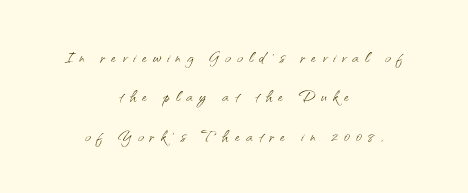
{"bold": "no", "underline": "no", "align": "center", "line_spacing_ratio": 1.87, "letter_spacing": "wide", "letter_spacing_em": 0.3, "glyph_px": 21}
